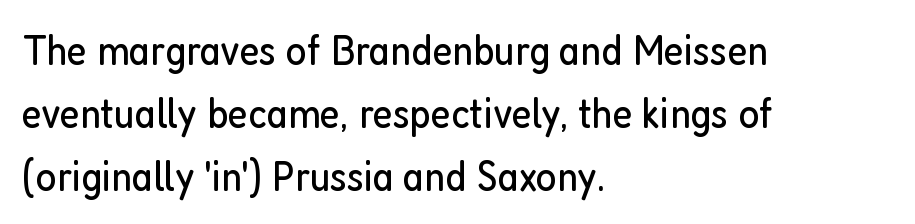
{"serif": "no", "italic": "no", "bold": "no", "weight": "regular", "width": "condensed", "stroke_contrast": "low", "x_height": "medium", "monospaced": "no", "underline": "no", "align": "left", "line_spacing": "normal", "line_spacing_ratio": 1.43, "letter_spacing": "normal", "letter_spacing_em": 0.0, "glyph_px": 44}
